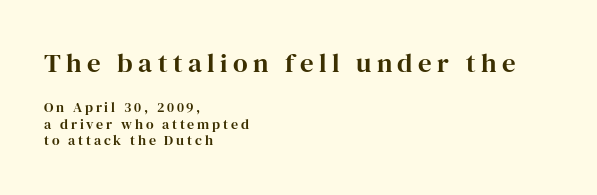
{"italic": "no", "underline": "no", "align": "left", "line_spacing_ratio": 1.18, "letter_spacing": "wide", "letter_spacing_em": 0.2, "larger_block": "first", "size_ratio": 1.93, "glyph_px": 27}
